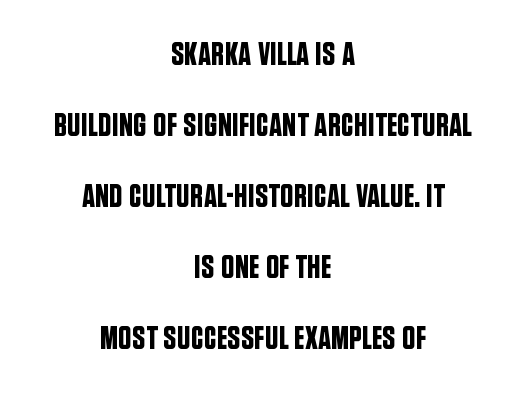
Q: Is the text italic (slanted)? A: No, it is upright.
Q: Is the typeface a serif or a sans-serif typeface? A: Sans-serif.
Q: Is the text underlined? A: No.
Q: How is the paragraph aligned? A: Centered.
Q: Is the spacing between letters normal or unusually wide? A: Normal.
Q: Is the spacing between lines tight, normal or loose? A: Loose.
Q: Width (condensed, normal, or wide)? A: Condensed.
Q: Stroke contrast? A: Low.
Q: x-height? A: Large.
Q: Monospaced? A: No.
